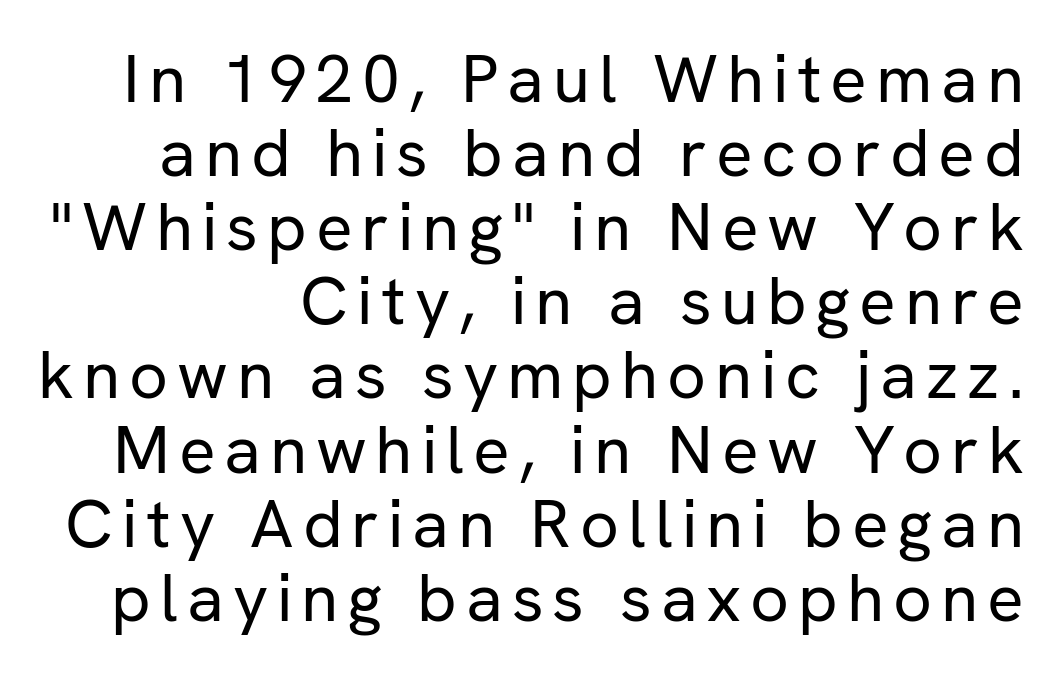
The image shows 68 px regular-weight sans-serif type, upright; set tight line spacing (1.09x), not underlined; low stroke contrast and a medium x-height.
